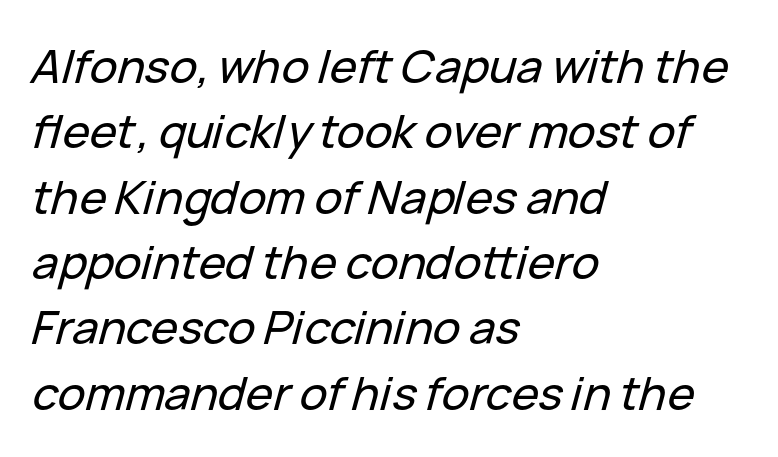
Q: Is the text italic (slanted)? A: Yes, it leans right by about 15 degrees.
Q: Is the text underlined? A: No.
Q: How is the paragraph aligned? A: Left-aligned.
Q: Is the spacing between letters normal or unusually wide? A: Normal.
Q: Is the spacing between lines tight, normal or loose? A: Normal.
Q: Width (condensed, normal, or wide)? A: Normal.
Q: Stroke contrast? A: Low.
Q: x-height? A: Medium.
Q: Monospaced? A: No.
